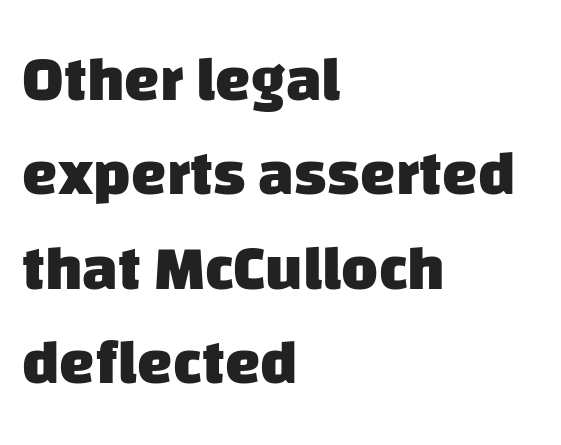
The image shows 63 px heavy sans-serif type; set left-aligned, normal line spacing (1.5x), normal letter spacing, not underlined; low stroke contrast and a large x-height.
